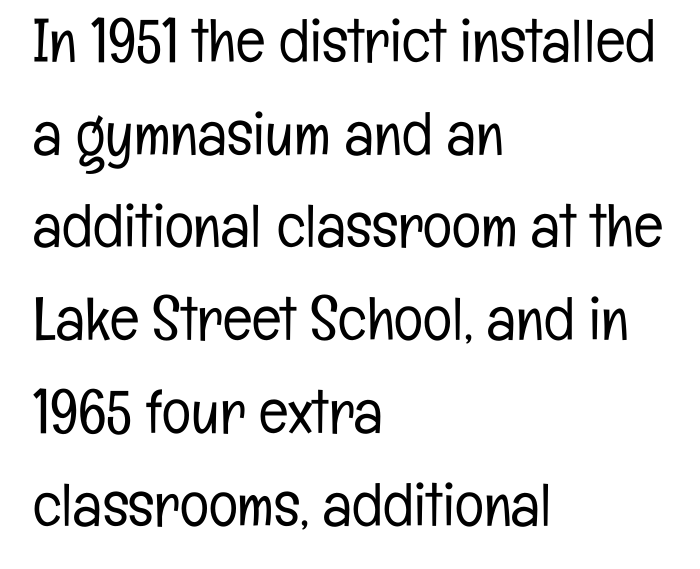
{"serif": "no", "italic": "no", "bold": "no", "weight": "light", "width": "condensed", "stroke_contrast": "low", "x_height": "medium", "monospaced": "no", "underline": "no", "align": "left", "line_spacing": "normal", "line_spacing_ratio": 1.52, "letter_spacing": "normal", "letter_spacing_em": 0.0, "glyph_px": 61}
